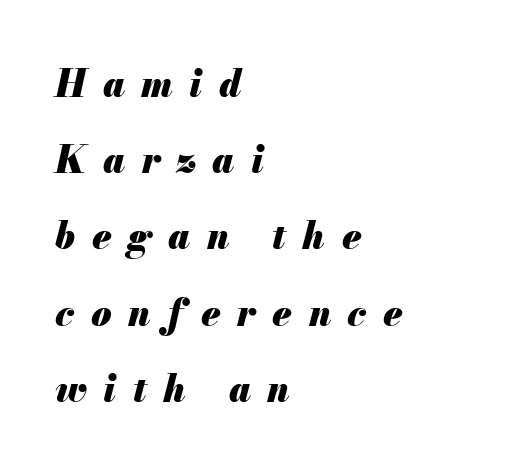
Q: Is the text bold? A: Yes.
Q: Is the text italic (slanted)? A: Yes, it leans right by about 13 degrees.
Q: Is the text underlined? A: No.
Q: How is the paragraph aligned? A: Left-aligned.
Q: Is the spacing between letters normal or unusually wide? A: Unusually wide.
Q: Is the spacing between lines tight, normal or loose? A: Loose.
Q: Width (condensed, normal, or wide)? A: Normal.
Q: Stroke contrast? A: Medium.
Q: x-height? A: Small.
Q: Monospaced? A: No.
